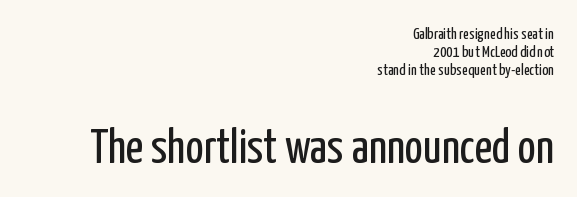
The image shows 48 px regular-weight, condensed sans-serif type, upright; set right-aligned, tight line spacing (1.12x), normal letter spacing, not underlined; the second (bottom) block is 3.0x larger; low stroke contrast and a medium x-height.
